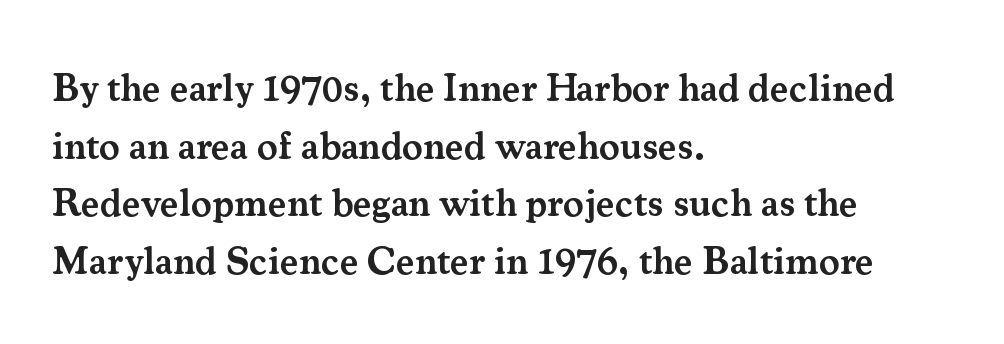
Vertically, the passage feels balanced, rows spaced as you'd expect. Each letter's strokes conclude with small projecting serifs. All the whitespace from short lines collects on the right. Compared with typical body copy, the letter spacing here is the same.
